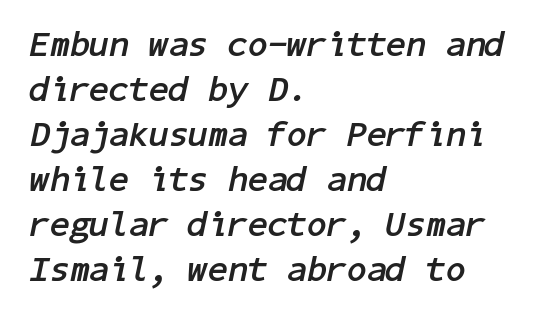
Q: Is the text bold? A: Yes.
Q: Is the text italic (slanted)? A: Yes, it leans right by about 11 degrees.
Q: Is the text underlined? A: No.
Q: How is the paragraph aligned? A: Left-aligned.
Q: Is the spacing between letters normal or unusually wide? A: Normal.
Q: Is the spacing between lines tight, normal or loose? A: Normal.
Q: Width (condensed, normal, or wide)? A: Normal.
Q: Stroke contrast? A: Low.
Q: x-height? A: Medium.
